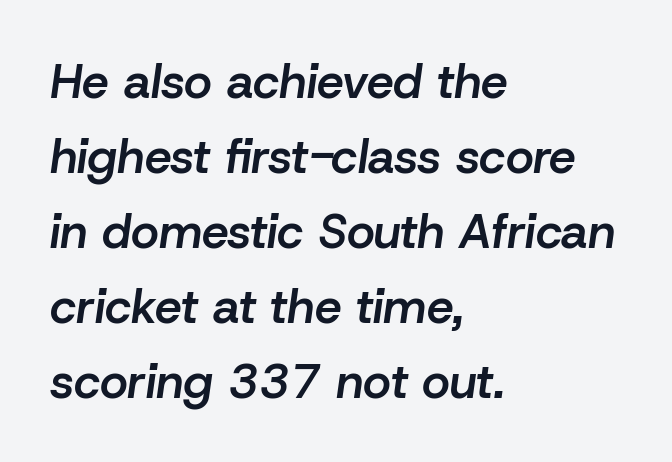
The image shows 48 px semibold type, italic (leaning right); set left-aligned, normal line spacing (1.56x), normal letter spacing, not underlined; low stroke contrast and a medium x-height.
